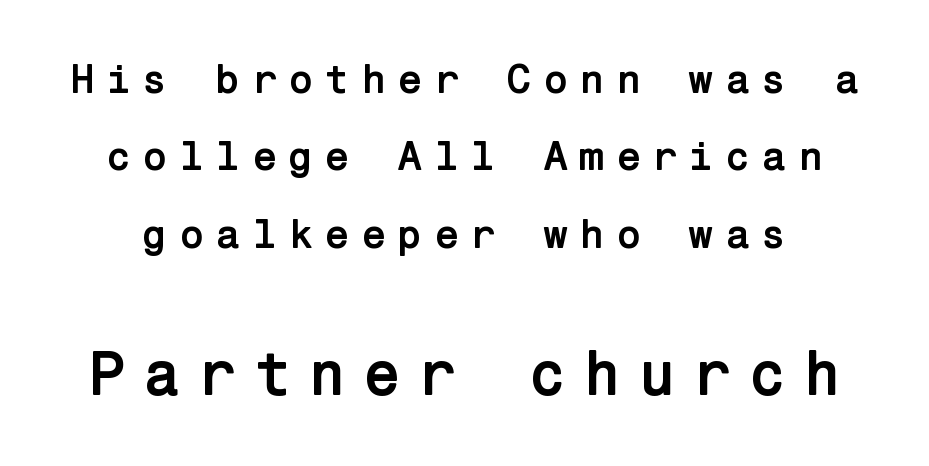
Reading top to bottom, the characters get bigger at the block break. The rendering inserts visible extra space after every character. Chunky letters — that's bold for sure. If you drew a line through each stem, it would be perfectly vertical.
